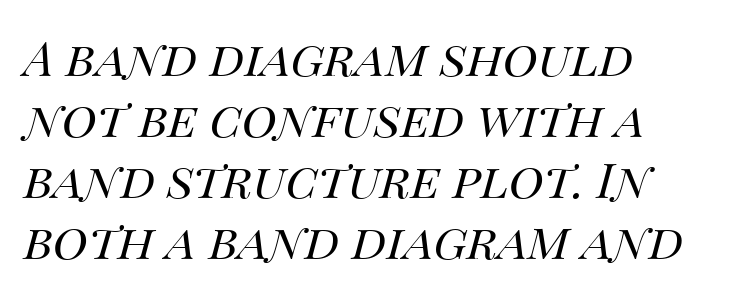
The image shows 48 px regular-weight type, italic (leaning right); set left-aligned, normal line spacing (1.27x), normal letter spacing, not underlined; medium stroke contrast and a large x-height.
